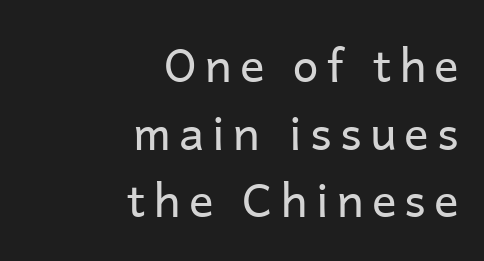
{"serif": "no", "italic": "no", "bold": "no", "weight": "regular", "width": "normal", "stroke_contrast": "low", "x_height": "medium", "monospaced": "no", "underline": "no", "align": "right", "line_spacing": "normal", "line_spacing_ratio": 1.47, "glyph_px": 46}
